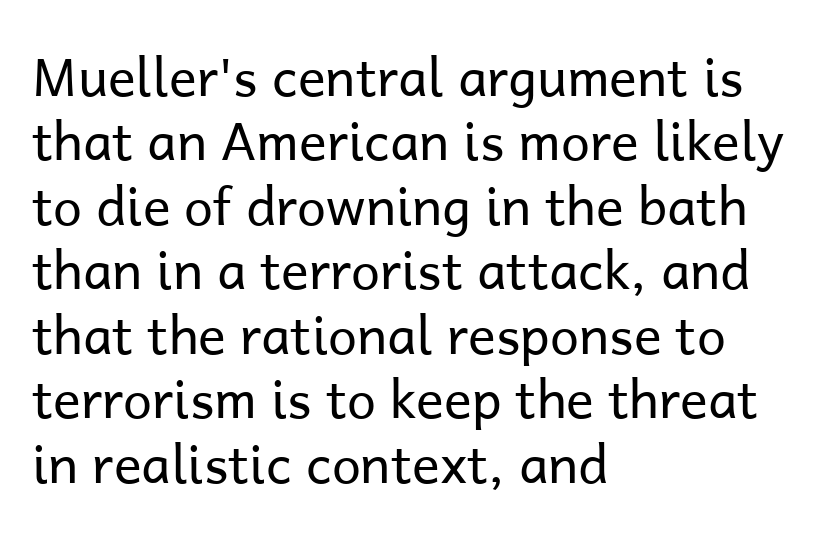
The letters advance in unequal steps, a hallmark of proportional type. Just letters on the line, the space beneath them empty. The text block is weighted toward the left margin, trailing off unevenly rightward. The axis of the letterforms is exactly vertical. The characters display no serif detailing; their extremities are plain. Honestly, the letter spacing is just normal — you wouldn't notice it.
